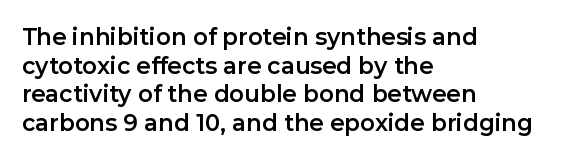
Q: Is the text italic (slanted)? A: No, it is upright.
Q: Is the text underlined? A: No.
Q: How is the paragraph aligned? A: Left-aligned.
Q: Is the spacing between letters normal or unusually wide? A: Normal.
Q: Is the spacing between lines tight, normal or loose? A: Normal.
